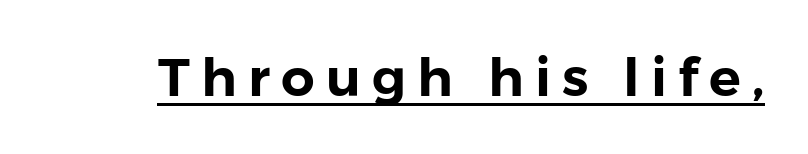
The image shows 53 px sans-serif type, upright; set unusually wide letter spacing (+0.21 em), underlined; low stroke contrast and a medium x-height.
